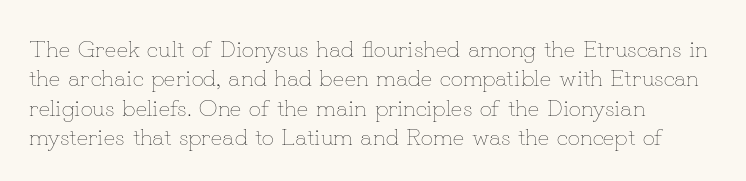
Q: Is the text bold? A: No.
Q: Is the text italic (slanted)? A: No, it is upright.
Q: Is the text underlined? A: No.
Q: How is the paragraph aligned? A: Left-aligned.
Q: Is the spacing between letters normal or unusually wide? A: Normal.
